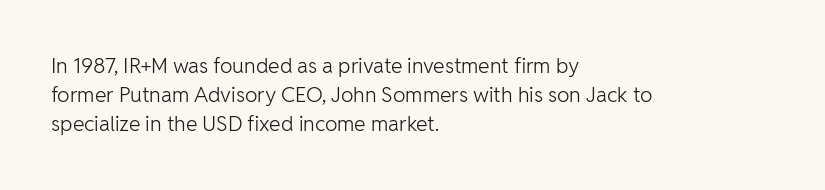
Q: Is the text bold? A: No.
Q: Is the text italic (slanted)? A: No, it is upright.
Q: Is the text underlined? A: No.
Q: How is the paragraph aligned? A: Left-aligned.
Q: Is the spacing between letters normal or unusually wide? A: Normal.
Q: Is the spacing between lines tight, normal or loose? A: Normal.
